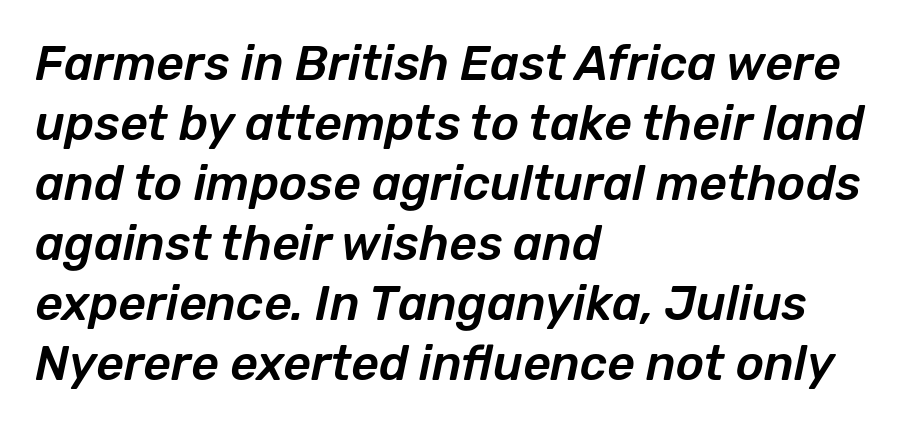
This rendering uses left alignment, leaving the right contour irregular. Whoever set this chose a conventional vertical rhythm. Looks like regular typesetting: each glyph gets only the width it needs. Honestly, the letter spacing is just normal — you wouldn't notice it. Lines of text with bare space underneath. Yep, that's italic — everything's leaning.
